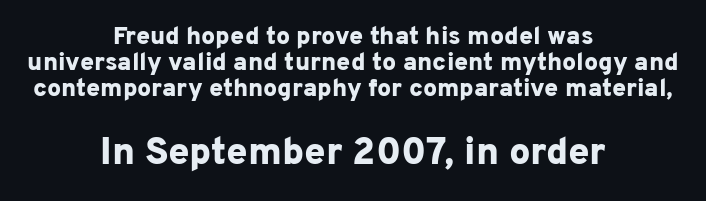
The image shows 38 px bold sans-serif type, upright; set centered, tight line spacing (1.05x), normal letter spacing, not underlined; the second (bottom) block is 1.52x larger; low stroke contrast and a medium x-height.
